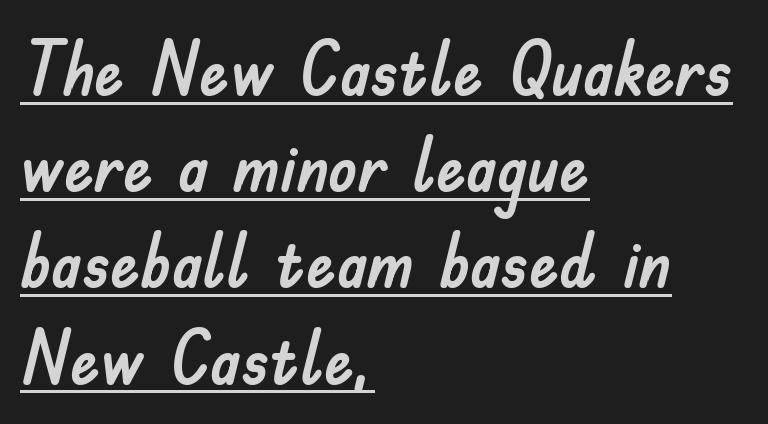
The image shows 74 px sans-serif type; set left-aligned, normal line spacing (1.3x), normal letter spacing, underlined; low stroke contrast and a small x-height.
